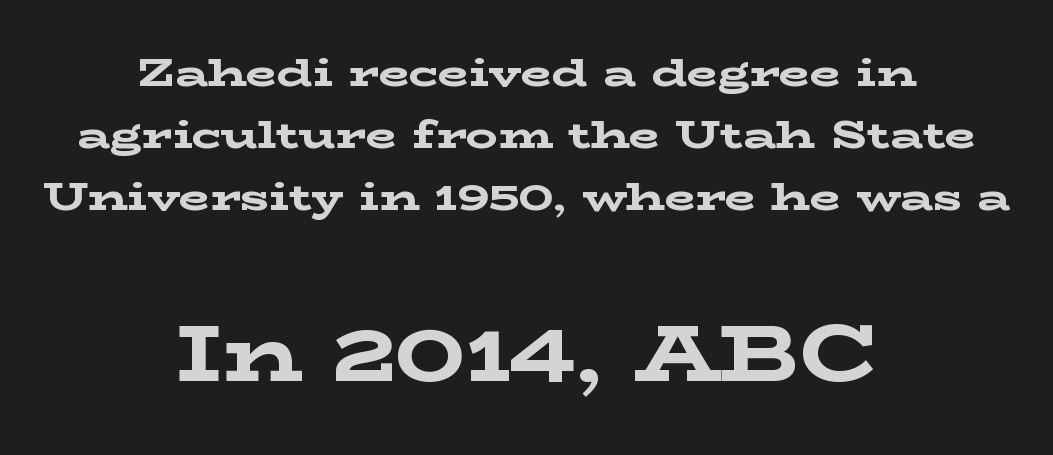
The image shows 80 px bold, wide serif type, upright; set centered, normal line spacing (1.55x), normal letter spacing, not underlined; the second (bottom) block is 2.0x larger; low stroke contrast and a medium x-height.
